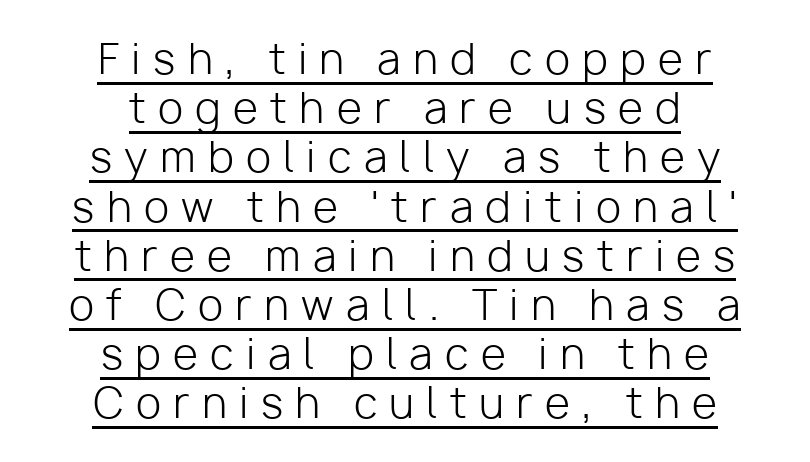
{"serif": "no", "italic": "no", "bold": "no", "weight": "light", "width": "normal", "stroke_contrast": "low", "x_height": "medium", "monospaced": "no", "underline": "yes", "align": "center", "line_spacing_ratio": 1.2, "letter_spacing": "wide", "letter_spacing_em": 0.3, "glyph_px": 41}
